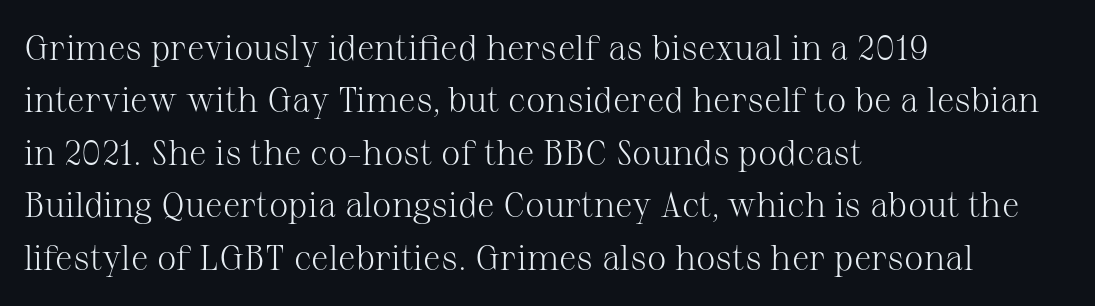
Q: Is the text bold? A: No.
Q: Is the text italic (slanted)? A: No, it is upright.
Q: Is the typeface a serif or a sans-serif typeface? A: Serif.
Q: Is the text underlined? A: No.
Q: How is the paragraph aligned? A: Left-aligned.
Q: Is the spacing between letters normal or unusually wide? A: Normal.
Q: Is the spacing between lines tight, normal or loose? A: Normal.
Q: Width (condensed, normal, or wide)? A: Normal.
Q: Stroke contrast? A: Medium.
Q: x-height? A: Medium.
Q: Monospaced? A: No.
